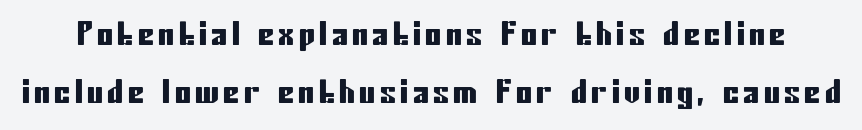
{"serif": "no", "italic": "no", "width": "condensed", "stroke_contrast": "low", "x_height": "medium", "monospaced": "no", "underline": "no", "line_spacing_ratio": 1.82, "glyph_px": 32}
